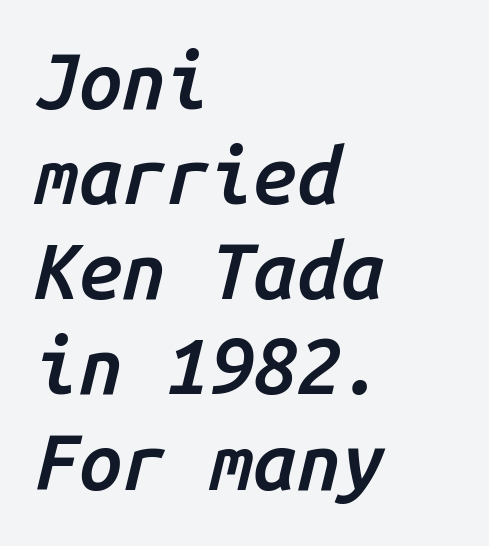
Short note: letters normally spaced. The letters march in equal steps, a hallmark of fixed-pitch type. Does the copy run flush right? No — it runs flush left. The passage shown leans; its letterforms are oblique.
